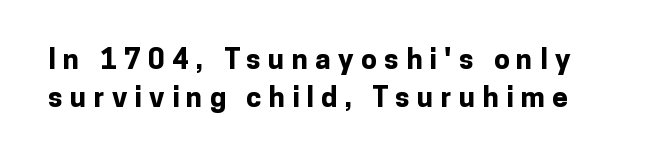
Q: Is the text bold? A: Yes.
Q: Is the text italic (slanted)? A: No, it is upright.
Q: Is the typeface a serif or a sans-serif typeface? A: Sans-serif.
Q: Is the text underlined? A: No.
Q: Is the spacing between letters normal or unusually wide? A: Unusually wide.
Q: Is the spacing between lines tight, normal or loose? A: Normal.
Q: Width (condensed, normal, or wide)? A: Normal.
Q: Stroke contrast? A: Low.
Q: x-height? A: Medium.
Q: Monospaced? A: No.
